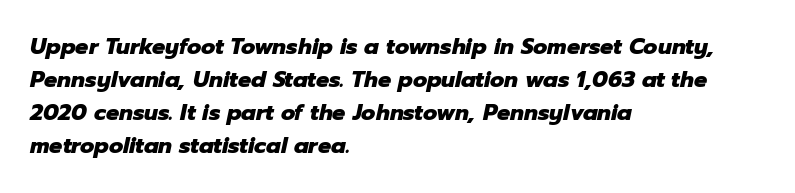
{"italic": "yes", "lean": "right", "slant_degrees": 12, "bold": "yes", "underline": "no", "align": "left", "line_spacing": "normal", "line_spacing_ratio": 1.5, "letter_spacing": "normal", "letter_spacing_em": 0.0, "glyph_px": 22}
